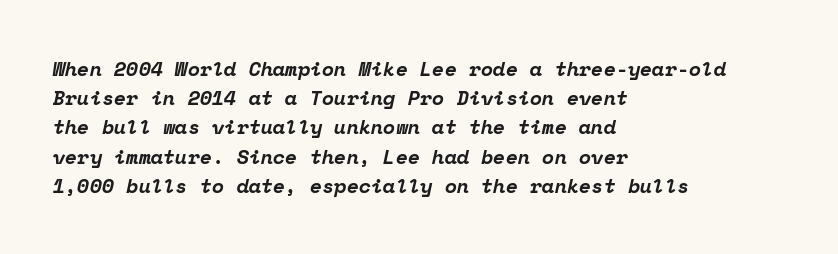
I'd describe the lettering as bold — thick and assertive. The specimen reads as italic at a glance. The words here are not underlined. Honestly, the row spacing looks completely unremarkable.
